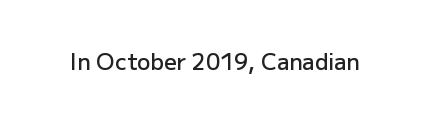
Q: Is the text bold? A: Semi-bold.
Q: Is the text italic (slanted)? A: No, it is upright.
Q: Is the text underlined? A: No.
Q: Is the spacing between letters normal or unusually wide? A: Normal.
